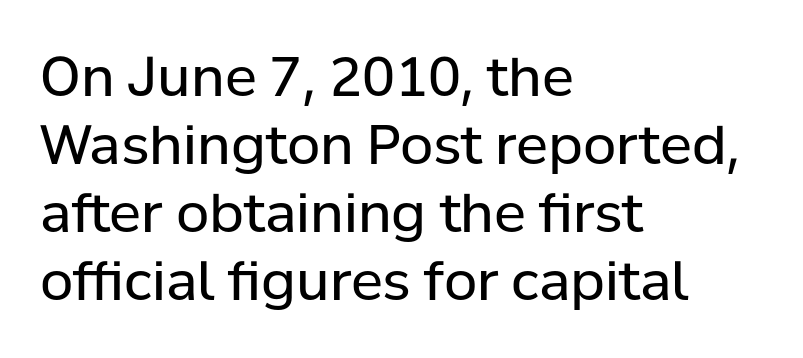
{"serif": "no", "italic": "no", "bold": "no", "weight": "regular", "width": "normal", "stroke_contrast": "low", "x_height": "medium", "monospaced": "no", "underline": "no", "align": "left", "line_spacing": "normal", "line_spacing_ratio": 1.26, "letter_spacing": "normal", "letter_spacing_em": 0.0, "glyph_px": 54}
